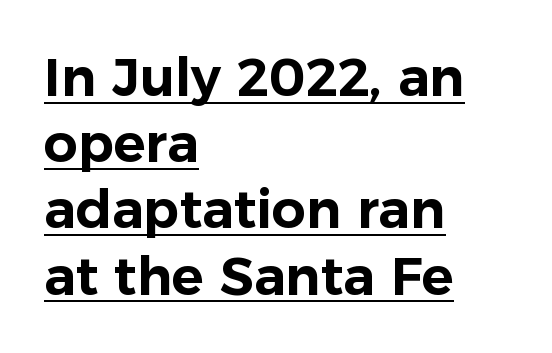
Q: Is the text italic (slanted)? A: No, it is upright.
Q: Is the typeface a serif or a sans-serif typeface? A: Sans-serif.
Q: Is the text underlined? A: Yes.
Q: How is the paragraph aligned? A: Left-aligned.
Q: Is the spacing between letters normal or unusually wide? A: Normal.
Q: Is the spacing between lines tight, normal or loose? A: Normal.
Q: Width (condensed, normal, or wide)? A: Normal.
Q: Stroke contrast? A: Low.
Q: x-height? A: Medium.
Q: Monospaced? A: No.
